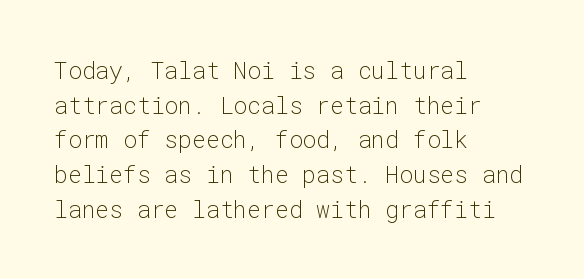
Q: Is the text bold? A: No.
Q: Is the text italic (slanted)? A: No, it is upright.
Q: Is the text underlined? A: No.
Q: How is the paragraph aligned? A: Left-aligned.
Q: Is the spacing between letters normal or unusually wide? A: Normal.
Q: Is the spacing between lines tight, normal or loose? A: Normal.
